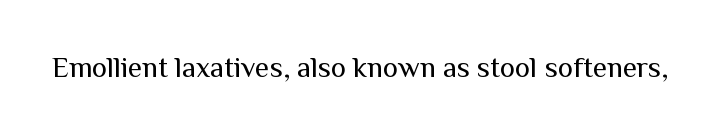
The letters sit at their default tracking, neither squeezed nor spread. The strokes carry an ordinary text weight at most. Is this a fixed-width face? No — the glyphs have proportional, varying widths. You can tell from the bare stems that sans-serif type was used. No word sits above an underline. Do the letters lean? They stand straight.
